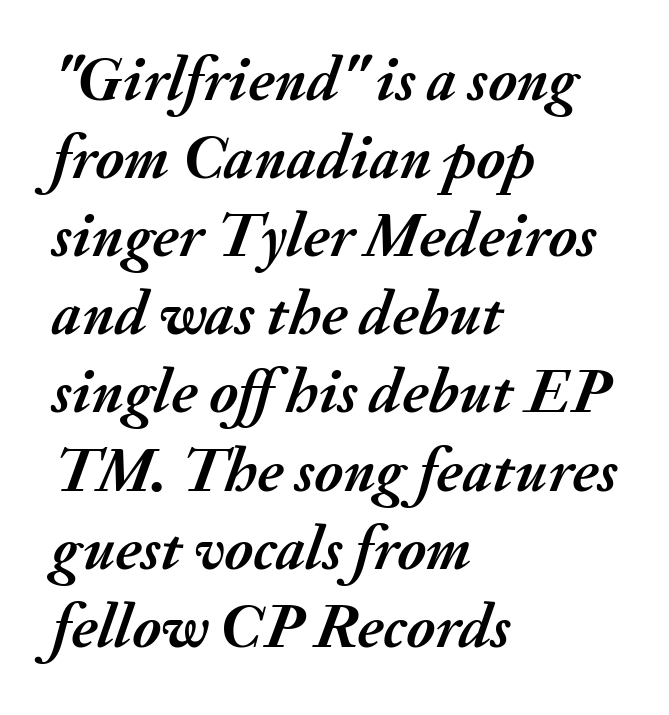
Students, this is bold: see how much ink each stroke carries. Words float on clear page, feet unadorned. Each word holds together tightly as a unit, with standard inter-letter gaps. Is the type slanted? Yes — the strokes lean at a clear angle.
